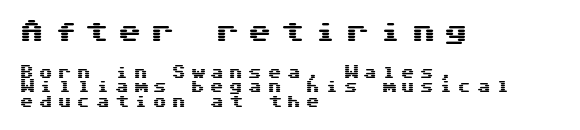
{"italic": "no", "underline": "no", "align": "left", "line_spacing": "tight", "line_spacing_ratio": 1.06, "letter_spacing": "wide", "letter_spacing_em": 0.36, "larger_block": "first", "size_ratio": 1.71, "glyph_px": 24}
